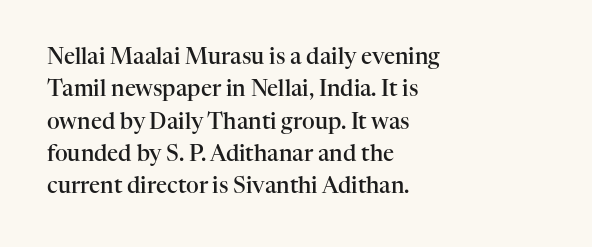
One glance says typical: line gaps are just what's usual. Type without underlining. The passage is arranged the way most books set body copy — flush left. The passage shown has conventional tracking throughout.
